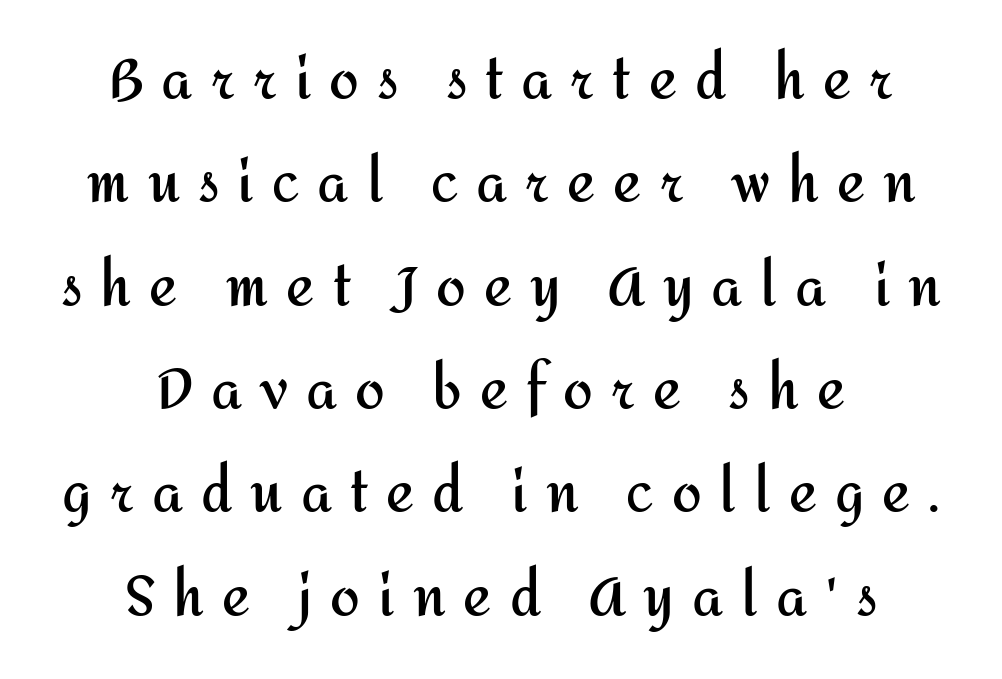
Q: Is the text bold? A: Yes.
Q: Is the text italic (slanted)? A: No, it is upright.
Q: Is the typeface a serif or a sans-serif typeface? A: Sans-serif.
Q: Is the text underlined? A: No.
Q: How is the paragraph aligned? A: Centered.
Q: Is the spacing between letters normal or unusually wide? A: Unusually wide.
Q: Is the spacing between lines tight, normal or loose? A: Loose.
Q: Width (condensed, normal, or wide)? A: Normal.
Q: Stroke contrast? A: Medium.
Q: x-height? A: Medium.
Q: Monospaced? A: No.
